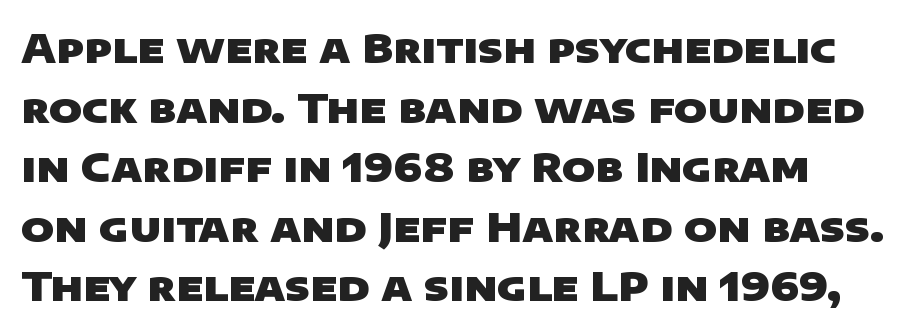
Q: Is the text bold? A: Yes.
Q: Is the typeface a serif or a sans-serif typeface? A: Sans-serif.
Q: Is the text underlined? A: No.
Q: Is the spacing between letters normal or unusually wide? A: Normal.
Q: Is the spacing between lines tight, normal or loose? A: Normal.
Q: Width (condensed, normal, or wide)? A: Wide.
Q: Stroke contrast? A: Low.
Q: x-height? A: Large.
Q: Monospaced? A: No.
